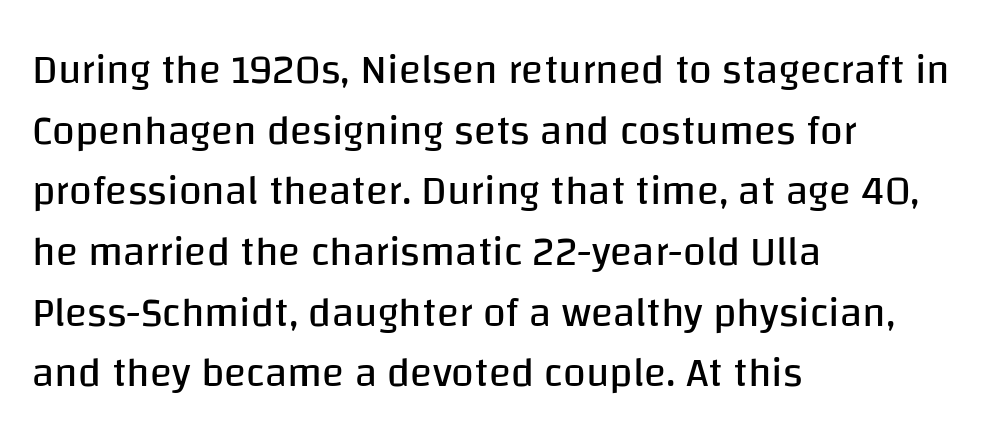
Q: Is the text bold? A: No.
Q: Is the text italic (slanted)? A: No, it is upright.
Q: Is the typeface a serif or a sans-serif typeface? A: Sans-serif.
Q: Is the text underlined? A: No.
Q: How is the paragraph aligned? A: Left-aligned.
Q: Is the spacing between letters normal or unusually wide? A: Normal.
Q: Is the spacing between lines tight, normal or loose? A: Normal.
Q: Width (condensed, normal, or wide)? A: Normal.
Q: Stroke contrast? A: Low.
Q: x-height? A: Large.
Q: Monospaced? A: No.
